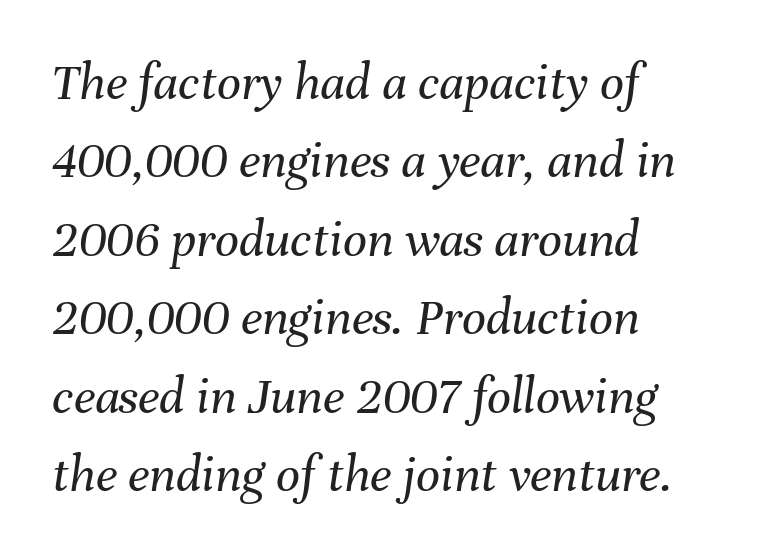
Glance below the letters and you will spot only blank space. The passage shown is not bold in any degree. A typesetter would call this proportional, since set widths differ per character. Baseline-to-baseline distance is the conventional proportion of letter height. Every row of glyphs begins at an identical x-position on the left. The letters are slanted; this is an italic face.
